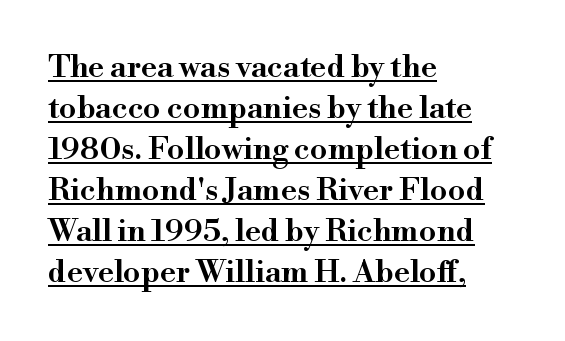
{"serif": "yes", "italic": "no", "bold": "semi", "weight": "semibold", "width": "normal", "stroke_contrast": "high", "x_height": "small", "monospaced": "no", "underline": "yes", "align": "left", "line_spacing": "normal", "line_spacing_ratio": 1.32, "letter_spacing": "normal", "letter_spacing_em": 0.0, "glyph_px": 31}
